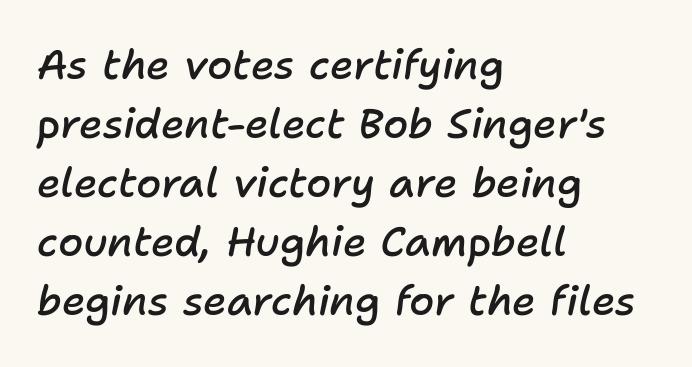
{"italic": "yes", "lean": "right", "slant_degrees": 11, "bold": "semi", "weight": "semibold", "width": "normal", "stroke_contrast": "low", "x_height": "medium", "monospaced": "no", "underline": "no", "align": "left", "line_spacing": "normal", "line_spacing_ratio": 1.44, "letter_spacing": "normal", "letter_spacing_em": 0.0, "glyph_px": 41}
